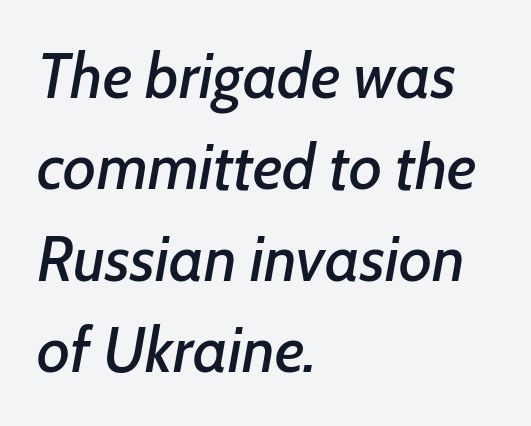
How are the letters spaced? Ordinarily, with no added tracking. Is the block centered? No — it sits flush against the left margin. Is the type slanted? Yes — the strokes lean at a clear angle. Honestly, there is no underline to notice here at all. The passage shown stacks its lines at a standard gap.
